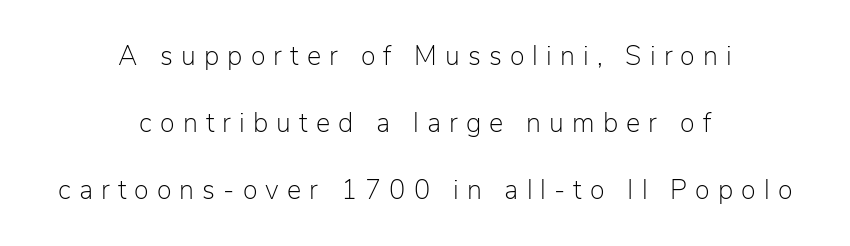
The image shows 27 px text type, upright; set centered, loose line spacing (2.48x), unusually wide letter spacing (+0.3 em), not underlined.
